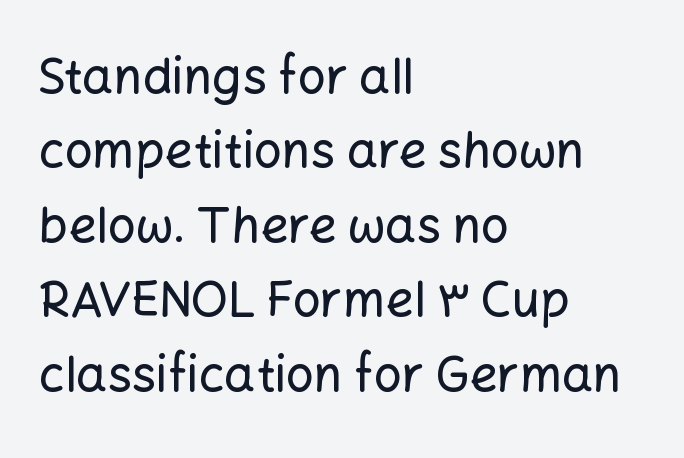
The image shows 49 px sans-serif type, upright; set left-aligned, normal line spacing (1.52x), normal letter spacing, not underlined; low stroke contrast and a medium x-height.
